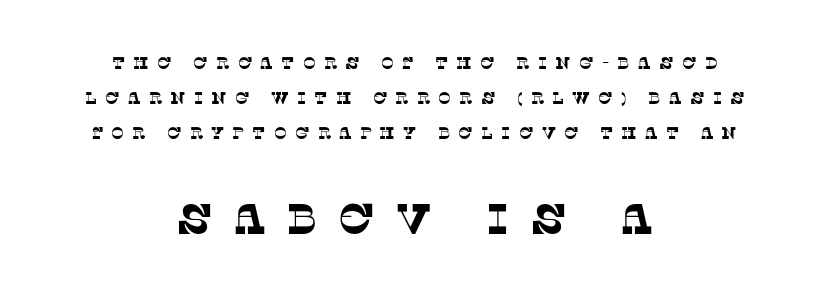
The rendering shows small feet on the letterforms — a serif design. Looks like regular typesetting: each glyph gets only the width it needs. The leading is generous, giving the passage an open texture. Where is the straight margin? There isn't one; the lines are centered. Nobody drew a line under any word here. The following chunk of copy outweighs the initial chunk in type size.
